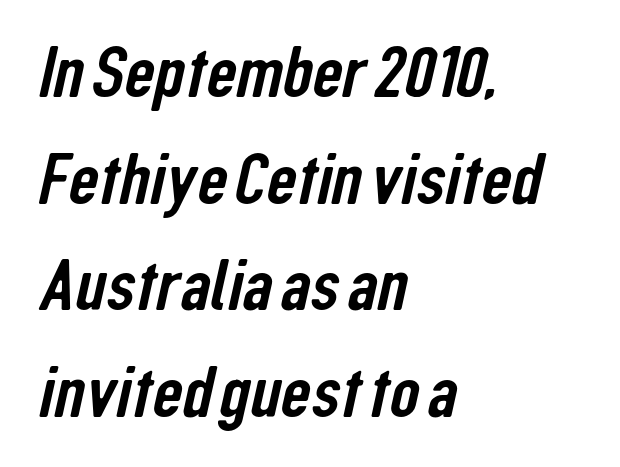
The image shows 74 px condensed sans-serif type; set left-aligned, normal line spacing (1.44x), normal letter spacing, not underlined; low stroke contrast and a medium x-height.
